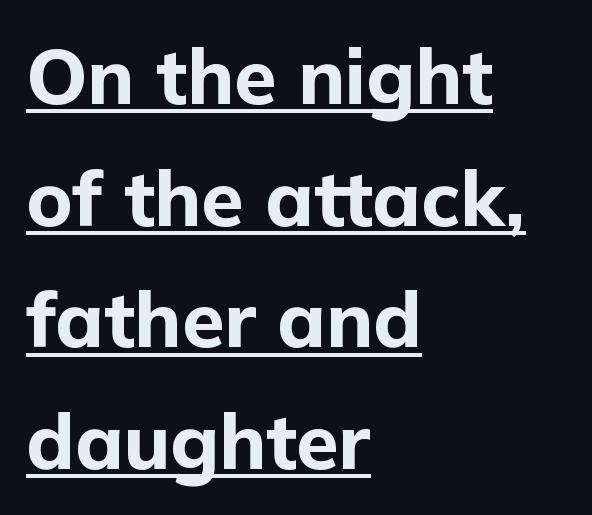
The image shows 77 px bold sans-serif type, upright; set left-aligned, normal line spacing (1.58x), normal letter spacing, underlined; low stroke contrast and a medium x-height.
